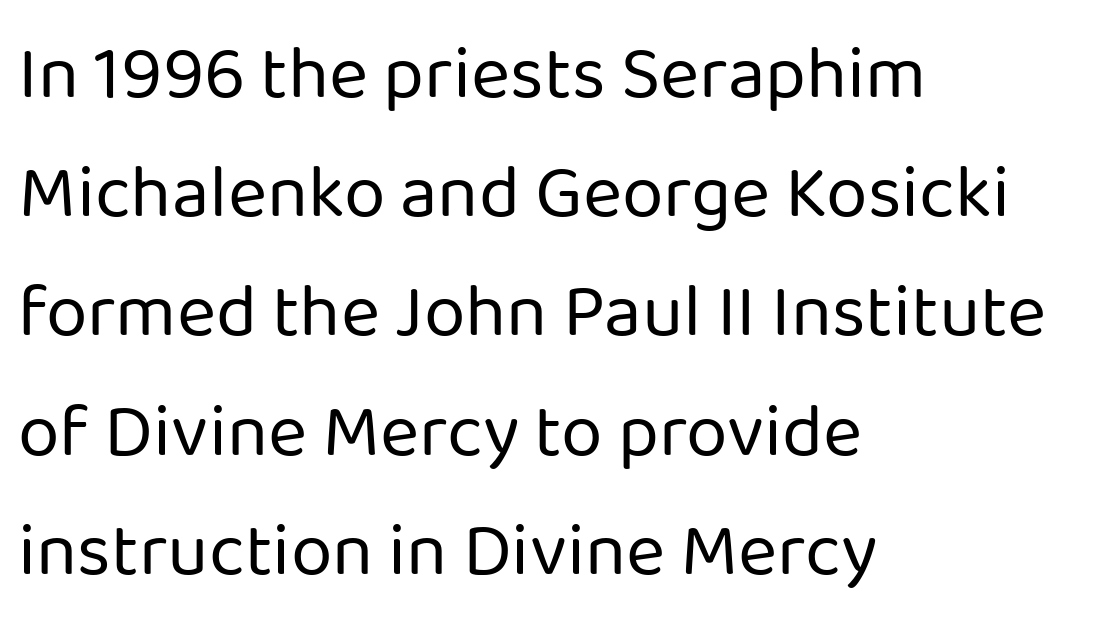
Q: Is the text bold? A: No.
Q: Is the text italic (slanted)? A: No, it is upright.
Q: Is the typeface a serif or a sans-serif typeface? A: Sans-serif.
Q: Is the text underlined? A: No.
Q: How is the paragraph aligned? A: Left-aligned.
Q: Is the spacing between letters normal or unusually wide? A: Normal.
Q: Is the spacing between lines tight, normal or loose? A: Normal.
Q: Width (condensed, normal, or wide)? A: Normal.
Q: Stroke contrast? A: Low.
Q: x-height? A: Medium.
Q: Monospaced? A: No.
